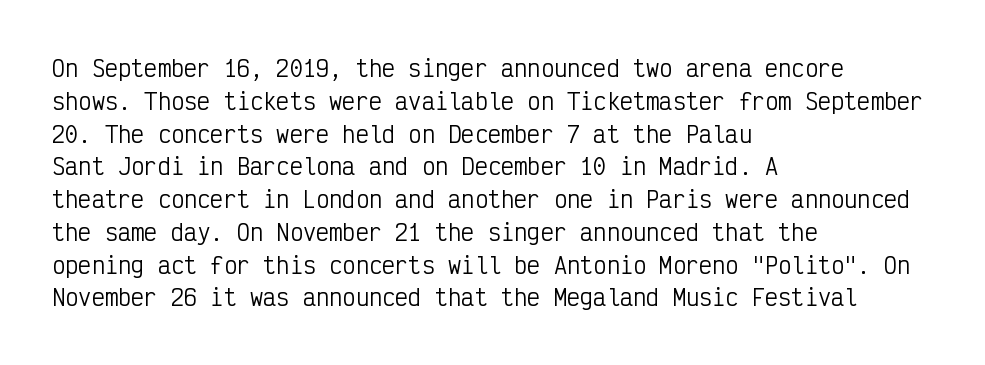
Q: Is the text bold? A: No.
Q: Is the text italic (slanted)? A: No, it is upright.
Q: Is the text underlined? A: No.
Q: How is the paragraph aligned? A: Left-aligned.
Q: Is the spacing between letters normal or unusually wide? A: Normal.
Q: Is the spacing between lines tight, normal or loose? A: Normal.
